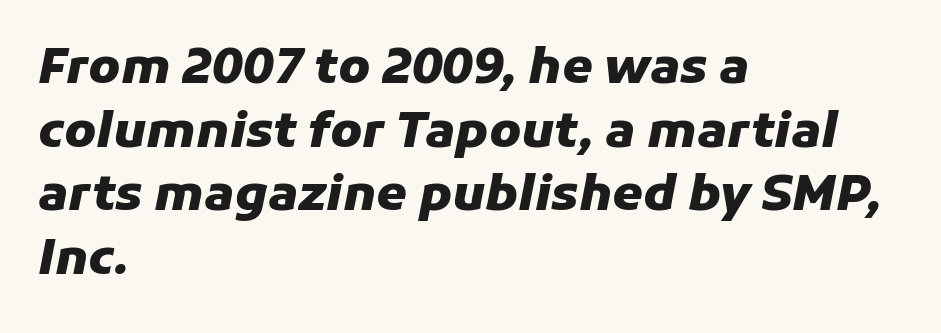
Q: Is the text bold? A: Yes.
Q: Is the text italic (slanted)? A: Yes, it leans right by about 11 degrees.
Q: Is the text underlined? A: No.
Q: How is the paragraph aligned? A: Left-aligned.
Q: Is the spacing between letters normal or unusually wide? A: Normal.
Q: Is the spacing between lines tight, normal or loose? A: Normal.
Q: Width (condensed, normal, or wide)? A: Normal.
Q: Stroke contrast? A: Low.
Q: x-height? A: Medium.
Q: Monospaced? A: No.
